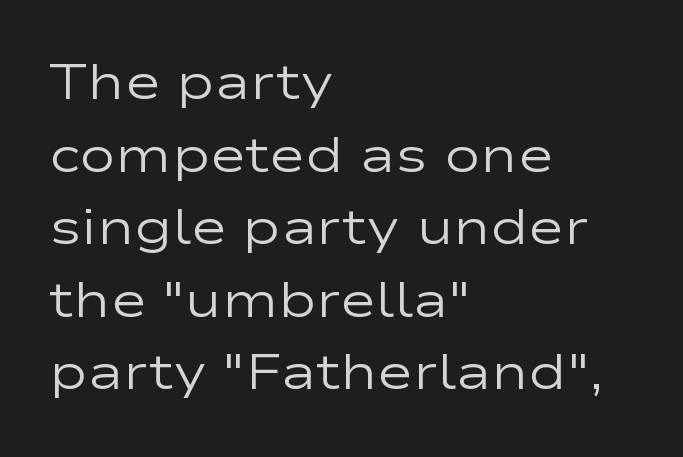
The image shows 49 px regular-weight, wide sans-serif type, upright; set left-aligned, normal line spacing (1.48x), normal letter spacing, not underlined; low stroke contrast and a medium x-height.
